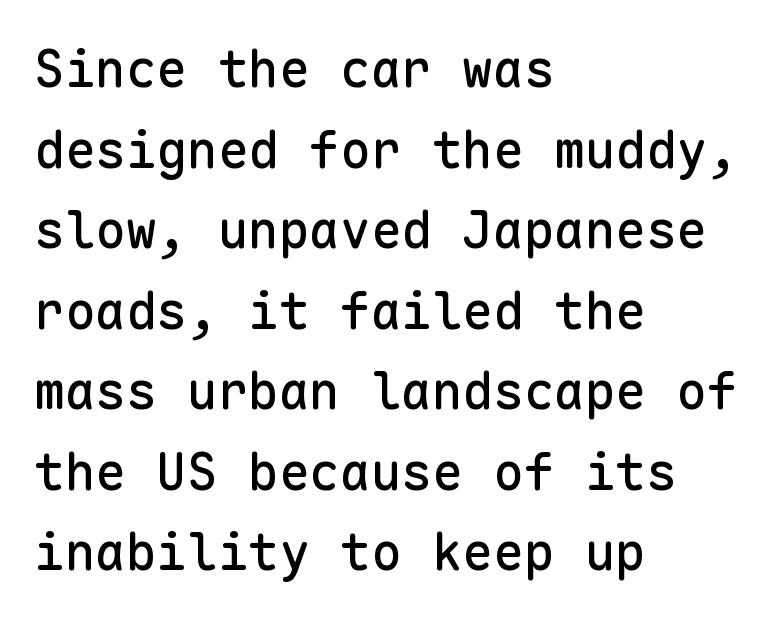
These lines stack with their left ends in a neat column. Note: no serifs on the glyphs. This is roman type, the default non-slanted kind. Decoration check: the copy has no underline. Is there much room between lines? A standard amount, neither cramped nor airy.
